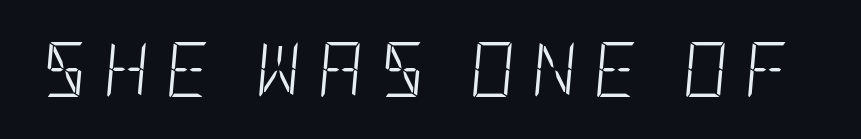
The image shows 55 px light, condensed type, italic (leaning right); set unusually wide letter spacing (+0.31 em), not underlined; low stroke contrast and a large x-height.
